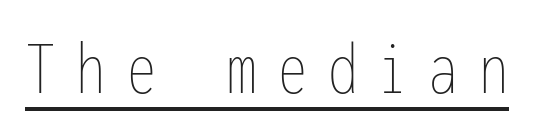
Counters stay open thanks to moderate or lighter strokes. Vertical strokes here are truly vertical. The rendering uses typewriter-style spacing with identical character cells. What stands out about the letter spacing? Its width — letters are far apart. The specimen includes a rule beneath the text block's lines.
